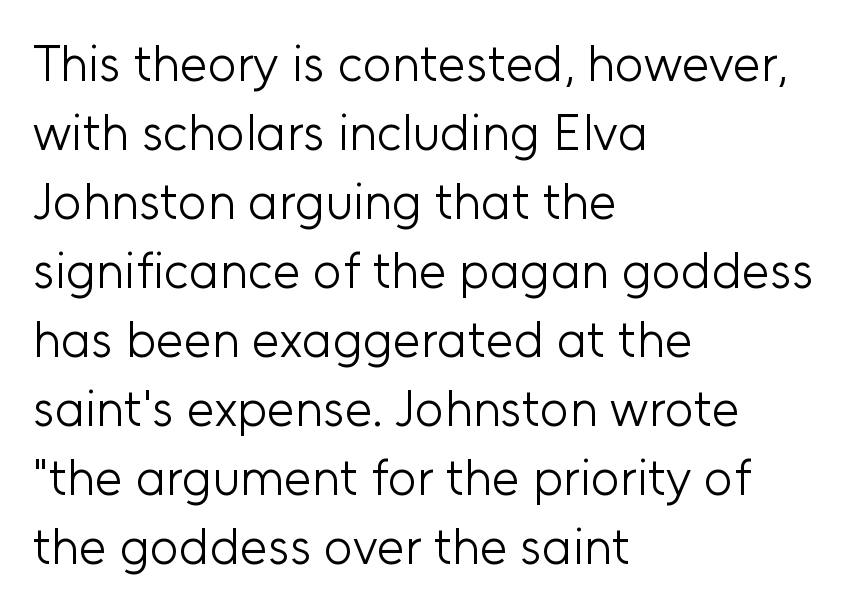
{"serif": "no", "italic": "no", "bold": "no", "weight": "light", "width": "normal", "stroke_contrast": "low", "x_height": "medium", "monospaced": "no", "underline": "no", "align": "left", "line_spacing": "normal", "line_spacing_ratio": 1.38, "letter_spacing": "normal", "letter_spacing_em": 0.0, "glyph_px": 50}
